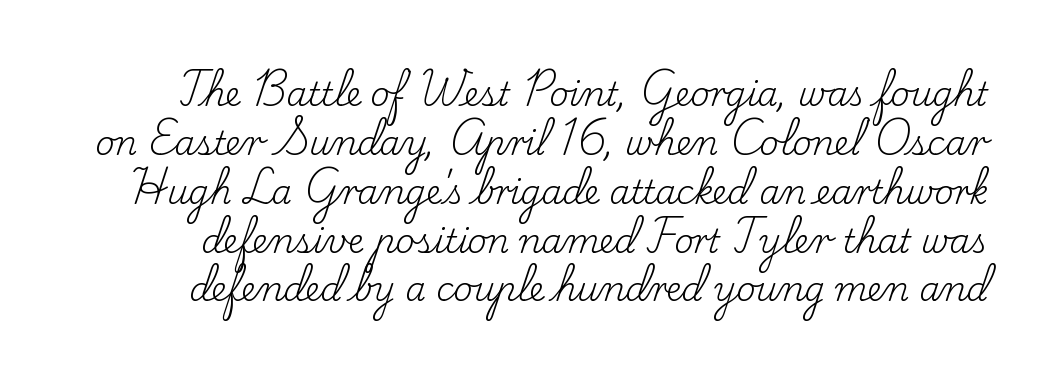
The image shows 33 px regular-weight serif type; set normal line spacing (1.48x), normal letter spacing, not underlined; low stroke contrast and a small x-height.
